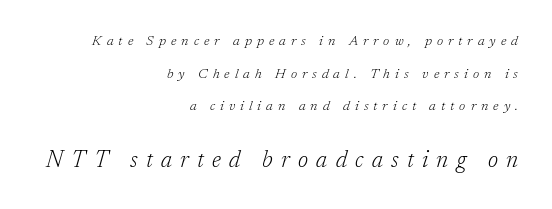
The image shows 23 px text type, italic (leaning right); set right-aligned, loose line spacing (2.33x), unusually wide letter spacing (+0.36 em), not underlined; the second (bottom) block is 1.64x larger.
